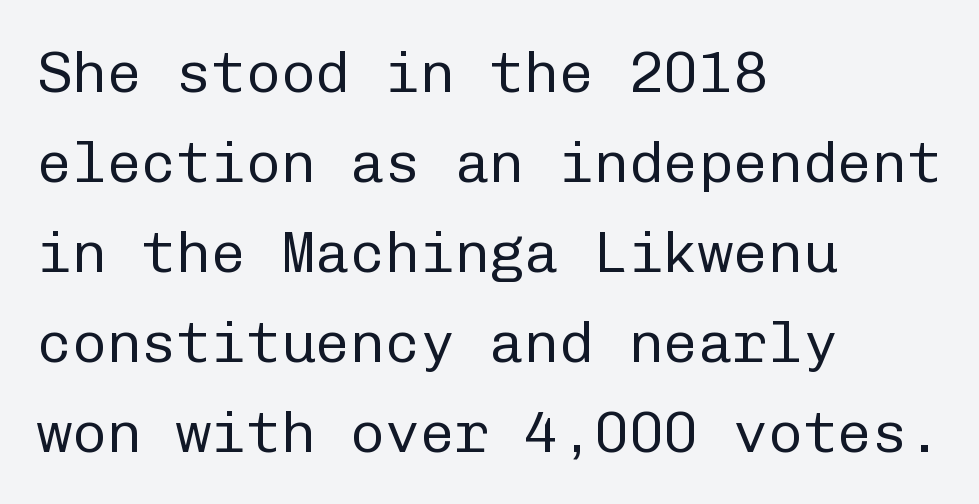
The image shows 58 px regular-weight sans-serif type, upright, monospaced; set left-aligned, normal line spacing (1.55x), normal letter spacing, not underlined; low stroke contrast and a medium x-height.
